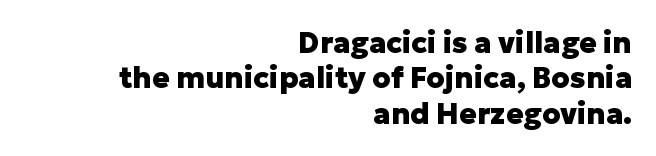
The image shows 29 px heavy sans-serif type, upright; set right-aligned, line spacing 1.22x, normal letter spacing, not underlined; low stroke contrast and a medium x-height.
